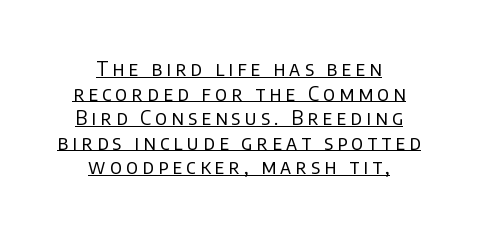
The rendering positions every line midway between the sides. Display-style spreading of the glyphs; the letterfit is very open. The letters stand straight up with perfectly vertical stems. The strokes are not fattened; the text isn't bold. What decoration does the sample have? An underline.
